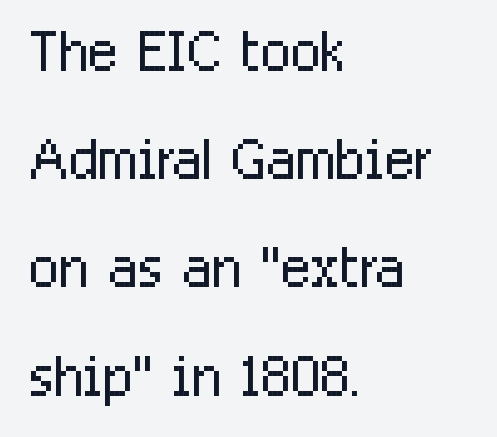
{"serif": "no", "italic": "no", "bold": "no", "weight": "light", "width": "condensed", "stroke_contrast": "low", "x_height": "medium", "monospaced": "no", "underline": "no", "align": "left", "line_spacing": "normal", "line_spacing_ratio": 1.37, "letter_spacing": "normal", "letter_spacing_em": 0.0, "glyph_px": 79}
